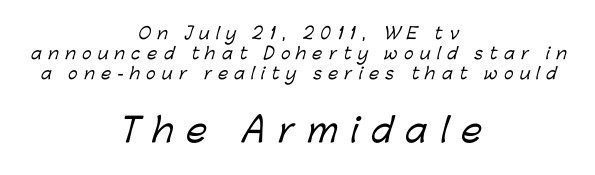
The image shows 33 px sans-serif type; set centered, normal line spacing (1.25x), unusually wide letter spacing (+0.4 em), not underlined; the second (bottom) block is 2.06x larger; low stroke contrast and a medium x-height.
